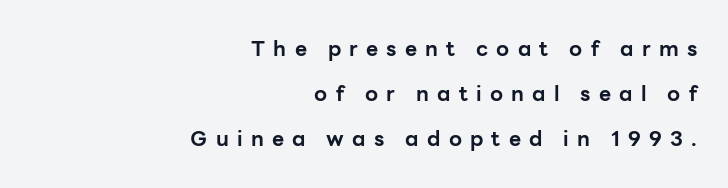
Q: Is the text bold? A: Yes.
Q: Is the text italic (slanted)? A: No, it is upright.
Q: Is the text underlined? A: No.
Q: How is the paragraph aligned? A: Right-aligned.
Q: Is the spacing between letters normal or unusually wide? A: Unusually wide.
Q: Is the spacing between lines tight, normal or loose? A: Loose.
